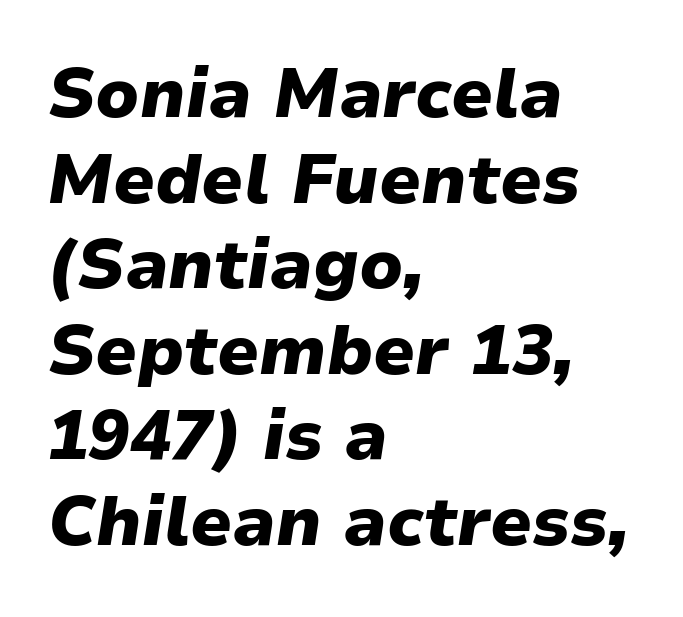
The image shows 69 px heavy type, italic (leaning right); set left-aligned, line spacing 1.24x, normal letter spacing, not underlined; low stroke contrast and a medium x-height.
